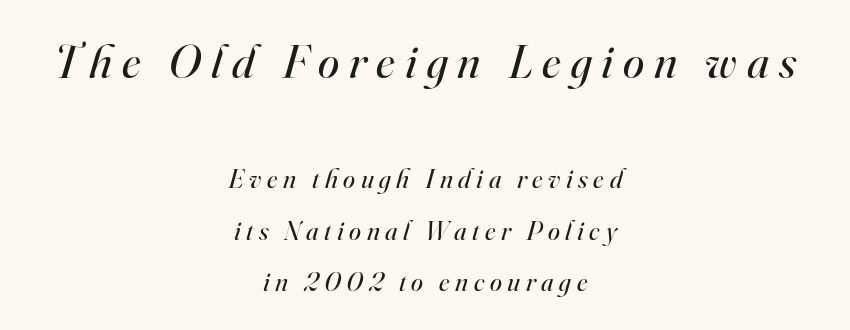
{"serif": "yes", "italic": "yes", "lean": "right", "slant_degrees": 16, "bold": "no", "weight": "regular", "width": "normal", "stroke_contrast": "high", "x_height": "small", "monospaced": "no", "underline": "no", "align": "center", "line_spacing": "loose", "line_spacing_ratio": 1.91, "letter_spacing": "wide", "letter_spacing_em": 0.21, "larger_block": "first", "size_ratio": 1.78, "glyph_px": 48}
